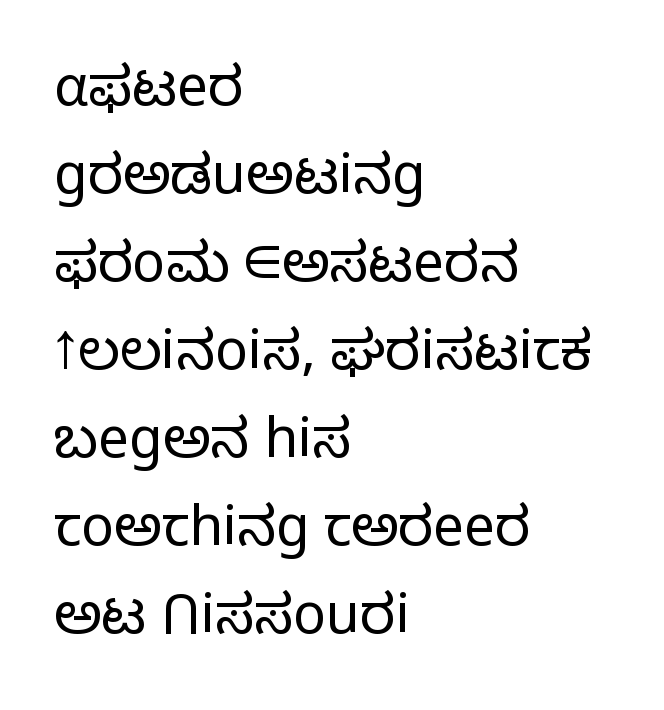
{"serif": "no", "italic": "no", "bold": "no", "weight": "light", "width": "normal", "stroke_contrast": "low", "x_height": "medium", "monospaced": "no", "underline": "no", "align": "left", "line_spacing": "normal", "line_spacing_ratio": 1.6, "letter_spacing": "normal", "letter_spacing_em": 0.0, "glyph_px": 55}
